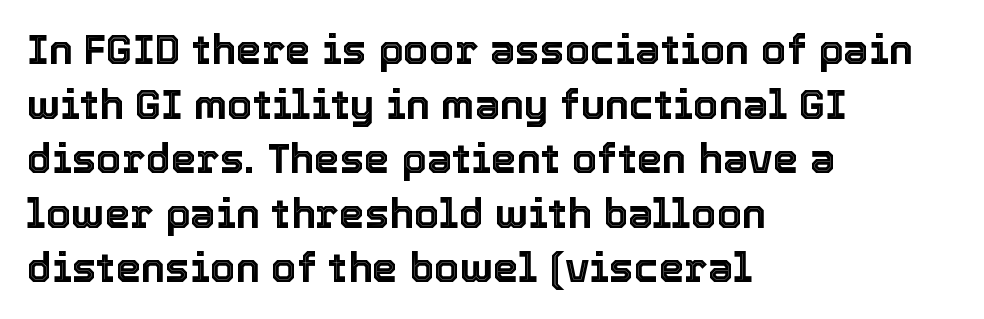
Is the block centered? No — it sits flush against the left margin. No extra tracking has been applied to these lines. The rendering uses natural spacing where letterforms have individual widths. Baseline-to-baseline distance is the conventional proportion of letter height.
